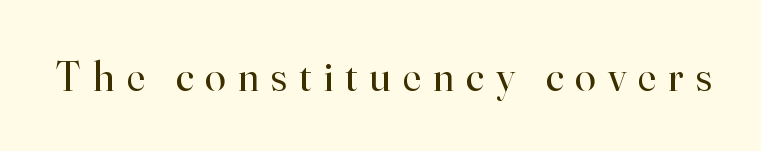
Q: Is the text bold? A: No.
Q: Is the text italic (slanted)? A: No, it is upright.
Q: Is the typeface a serif or a sans-serif typeface? A: Serif.
Q: Is the text underlined? A: No.
Q: Is the spacing between letters normal or unusually wide? A: Unusually wide.
Q: Width (condensed, normal, or wide)? A: Normal.
Q: Stroke contrast? A: High.
Q: x-height? A: Small.
Q: Monospaced? A: No.
